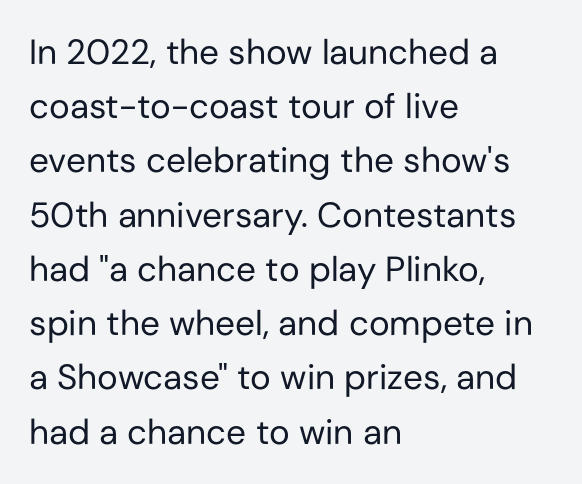
A bare baseline throughout the passage. There is no visible air inserted between adjacent glyphs. Proportional: the letters do not fall into vertical columns. Evenly set lines give the paragraph a standard silhouette. You can tell it's not italic because the verticals are truly vertical. What kind of face is this? One without serifs — a sans.
